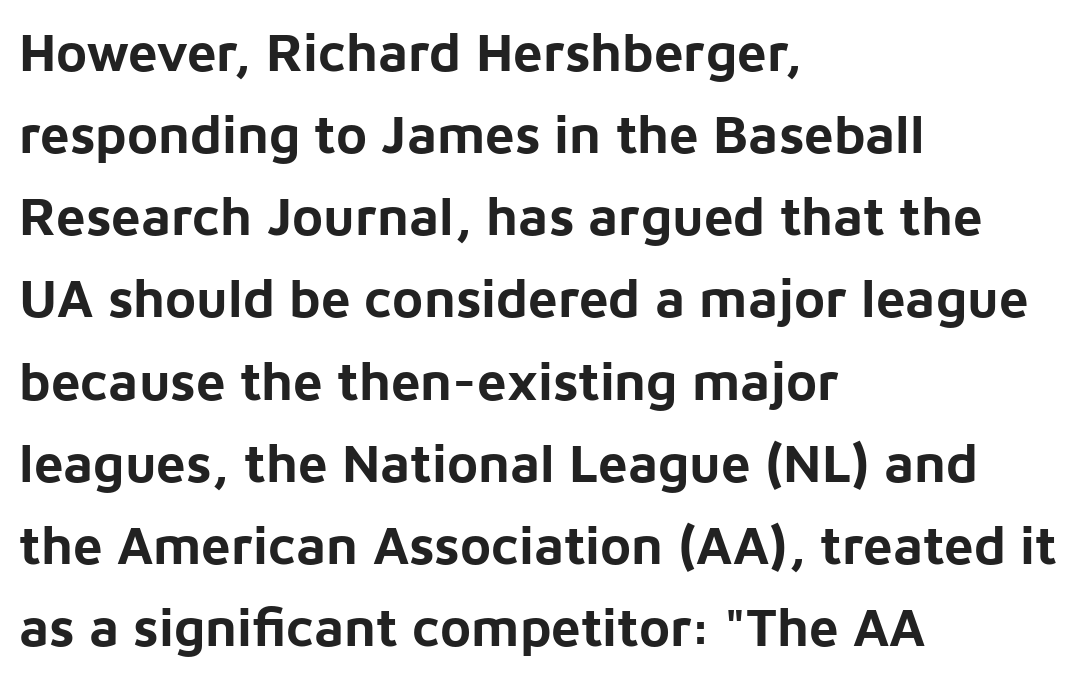
Q: Is the text bold? A: Yes.
Q: Is the text italic (slanted)? A: No, it is upright.
Q: Is the typeface a serif or a sans-serif typeface? A: Sans-serif.
Q: Is the text underlined? A: No.
Q: How is the paragraph aligned? A: Left-aligned.
Q: Is the spacing between letters normal or unusually wide? A: Normal.
Q: Is the spacing between lines tight, normal or loose? A: Normal.
Q: Width (condensed, normal, or wide)? A: Normal.
Q: Stroke contrast? A: Low.
Q: x-height? A: Medium.
Q: Monospaced? A: No.
